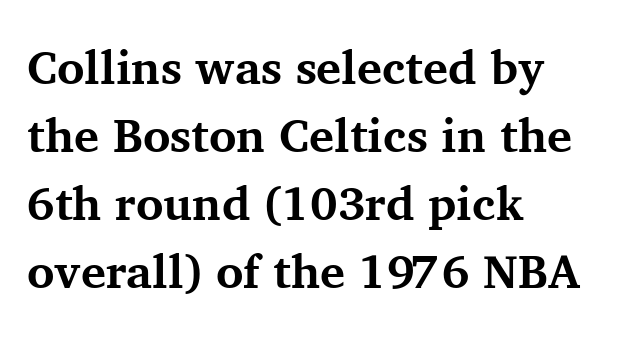
Does the copy run flush right? No — it runs flush left. How would I describe the line gaps? Plain and ordinary. You can tell it's not italic because the verticals are truly vertical. Rule under the text: the space is simply empty. Spacing verdict: proportional, widths tailored to each character.
